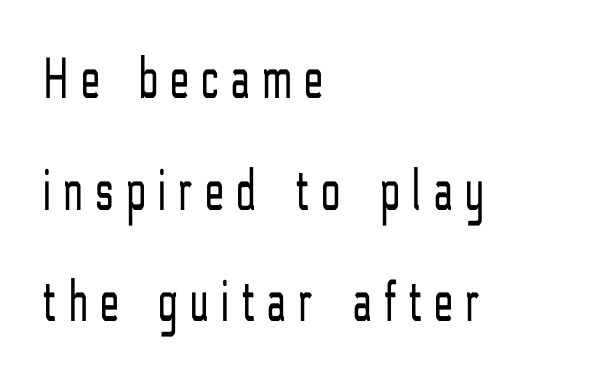
{"serif": "no", "italic": "no", "bold": "no", "weight": "light", "width": "condensed", "stroke_contrast": "low", "x_height": "medium", "monospaced": "no", "underline": "no", "align": "left", "line_spacing_ratio": 1.86, "letter_spacing": "wide", "letter_spacing_em": 0.22, "glyph_px": 60}
